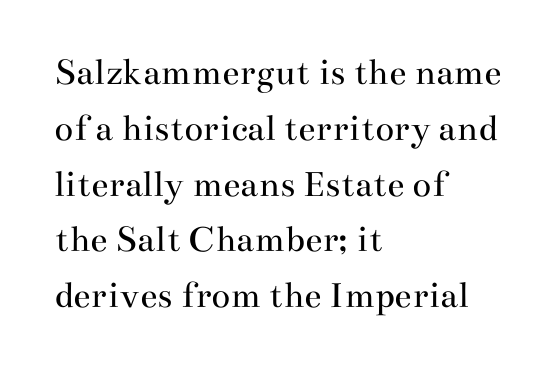
The image shows 39 px regular-weight, wide serif type, upright; set left-aligned, normal line spacing (1.43x), normal letter spacing, not underlined; medium stroke contrast and a small x-height.
